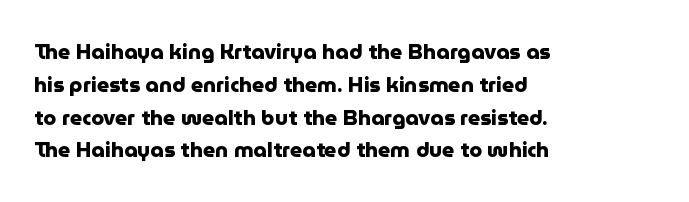
Weight check: bold — yes, fully. This rendering features lettering with no underline. This is the regular roman posture of the typeface. Is there much room between lines? A standard amount, neither cramped nor airy. No extra tracking has been applied to these lines. The rag falls on the right side of this text block.
